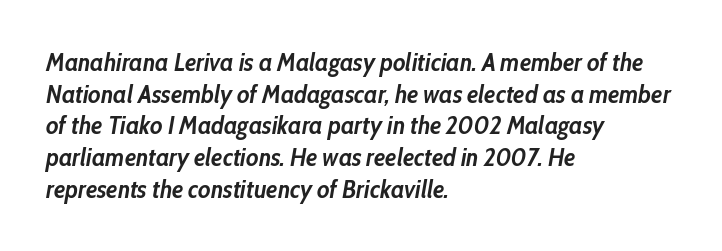
The image shows 25 px bold type, italic (leaning right); set left-aligned, normal line spacing (1.27x), normal letter spacing, not underlined.
